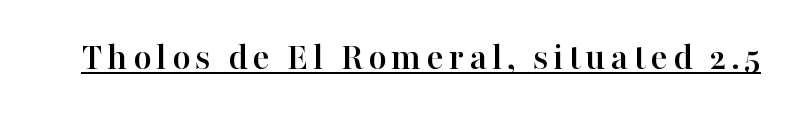
Q: Is the text italic (slanted)? A: No, it is upright.
Q: Is the typeface a serif or a sans-serif typeface? A: Serif.
Q: Is the text underlined? A: Yes.
Q: Width (condensed, normal, or wide)? A: Normal.
Q: Stroke contrast? A: High.
Q: x-height? A: Medium.
Q: Monospaced? A: No.
